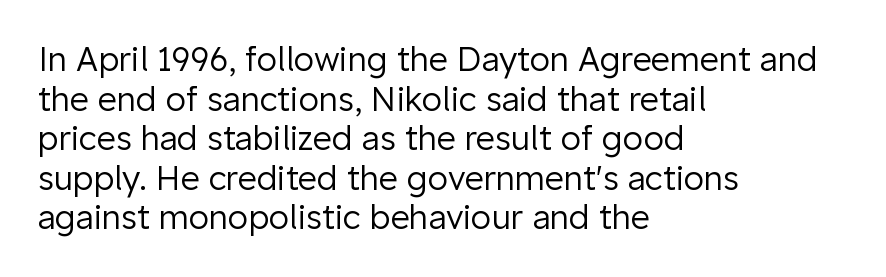
Q: Is the text bold? A: No.
Q: Is the text italic (slanted)? A: No, it is upright.
Q: Is the typeface a serif or a sans-serif typeface? A: Sans-serif.
Q: Is the text underlined? A: No.
Q: How is the paragraph aligned? A: Left-aligned.
Q: Is the spacing between letters normal or unusually wide? A: Normal.
Q: Width (condensed, normal, or wide)? A: Normal.
Q: Stroke contrast? A: Low.
Q: x-height? A: Medium.
Q: Monospaced? A: No.
